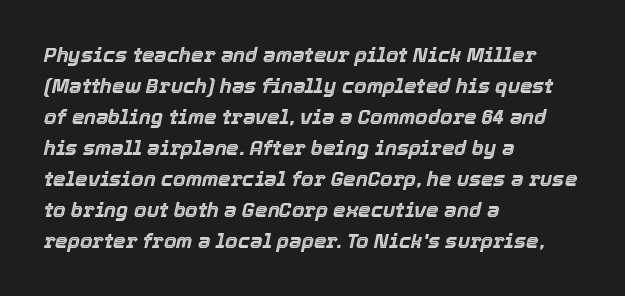
Notice how the stems are inclined rather than vertical — that's the hallmark of italics. The space directly below the letters is spotless. The paragraph shown leans on its left margin. Default kerning and tracking; the words read as compact shapes. Does the leading feel generous? No, just average.
